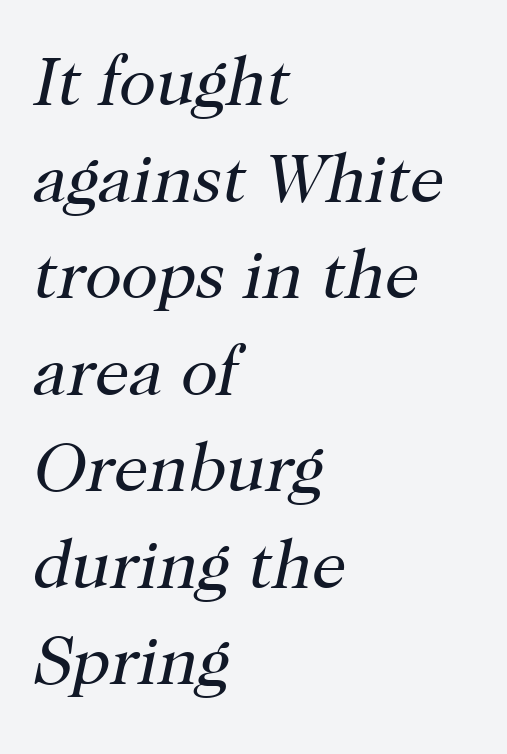
Q: Is the text bold? A: No.
Q: Is the text italic (slanted)? A: Yes, it leans right by about 12 degrees.
Q: Is the typeface a serif or a sans-serif typeface? A: Serif.
Q: Is the text underlined? A: No.
Q: How is the paragraph aligned? A: Left-aligned.
Q: Is the spacing between letters normal or unusually wide? A: Normal.
Q: Is the spacing between lines tight, normal or loose? A: Normal.
Q: Width (condensed, normal, or wide)? A: Normal.
Q: Stroke contrast? A: High.
Q: x-height? A: Medium.
Q: Monospaced? A: No.
